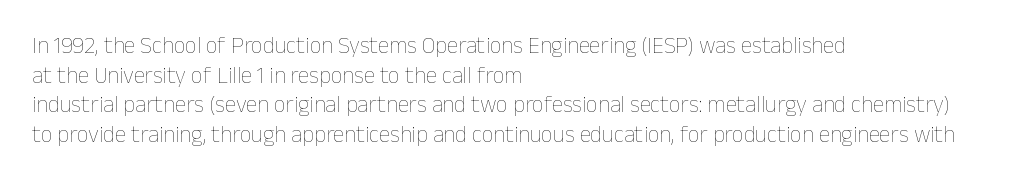
Q: Is the text bold? A: No.
Q: Is the text italic (slanted)? A: No, it is upright.
Q: Is the text underlined? A: No.
Q: How is the paragraph aligned? A: Left-aligned.
Q: Is the spacing between letters normal or unusually wide? A: Normal.
Q: Is the spacing between lines tight, normal or loose? A: Normal.
